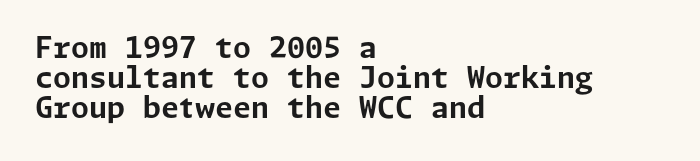
Line starts are locked; line ends wander. Only glyphs here, with clear space below each row. Closely set lines give the paragraph a compact silhouette. Compared with an ordinary text face, these strokes are far heavier — a full bold. The designer went with a sans here, leaving each stem footless.
